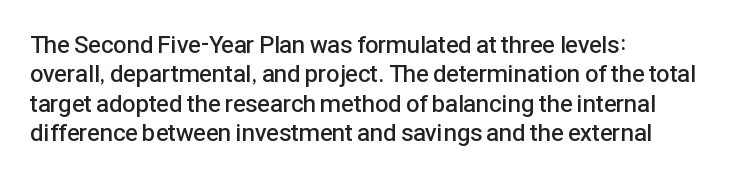
{"italic": "no", "bold": "semi", "underline": "no", "align": "left", "line_spacing_ratio": 1.22, "letter_spacing": "normal", "letter_spacing_em": 0.0, "glyph_px": 24}
